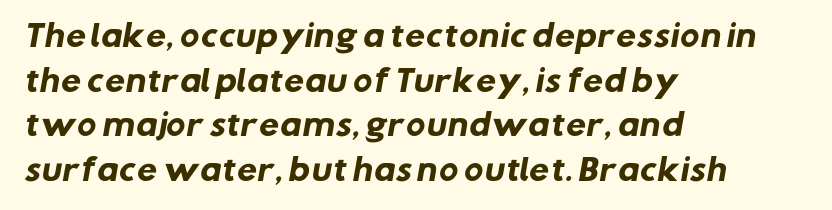
Interline gaps are of average width in this sample. Thick stems and heavy bowls — unmistakably bold. Is the letter spacing exaggerated? No — it looks like the ordinary default. Note the varied advance widths — an 'i' is clearly narrower than an 'm'. A bare baseline throughout the passage. The paragraph shown leans on its left margin.
